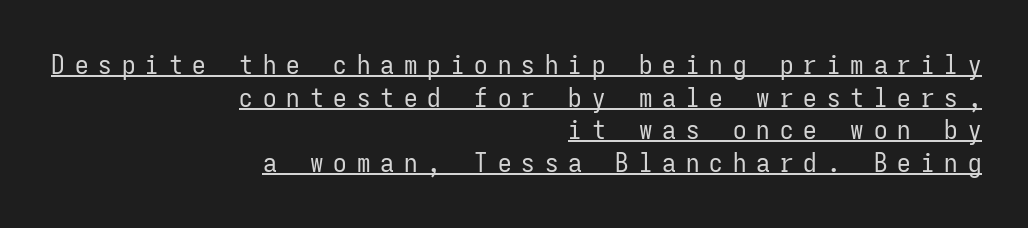
Q: Is the text bold? A: No.
Q: Is the text italic (slanted)? A: No, it is upright.
Q: Is the text underlined? A: Yes.
Q: How is the paragraph aligned? A: Right-aligned.
Q: Is the spacing between letters normal or unusually wide? A: Unusually wide.
